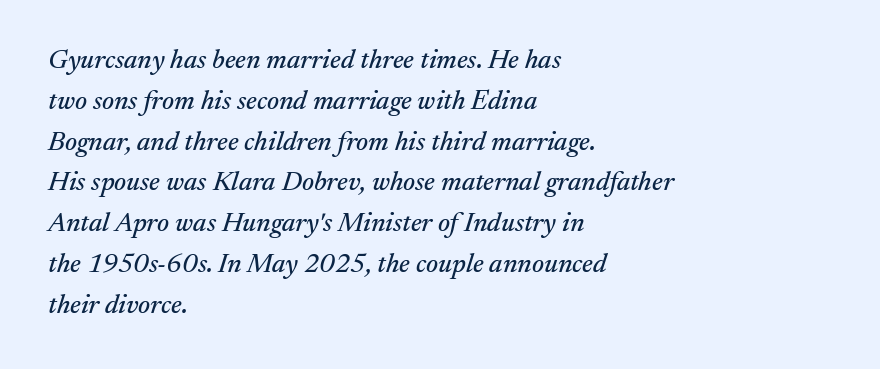
Q: Is the text italic (slanted)? A: Yes, it leans right by about 17 degrees.
Q: Is the text underlined? A: No.
Q: How is the paragraph aligned? A: Left-aligned.
Q: Is the spacing between letters normal or unusually wide? A: Normal.
Q: Is the spacing between lines tight, normal or loose? A: Normal.
